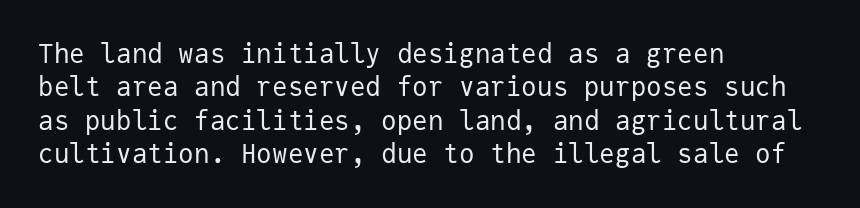
The image shows 26 px text type, upright; set left-aligned, normal line spacing (1.28x), normal letter spacing, not underlined.
